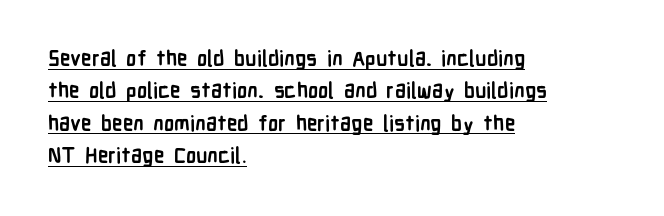
The image shows 21 px bold type, upright; set left-aligned, normal line spacing (1.54x), normal letter spacing, underlined.
